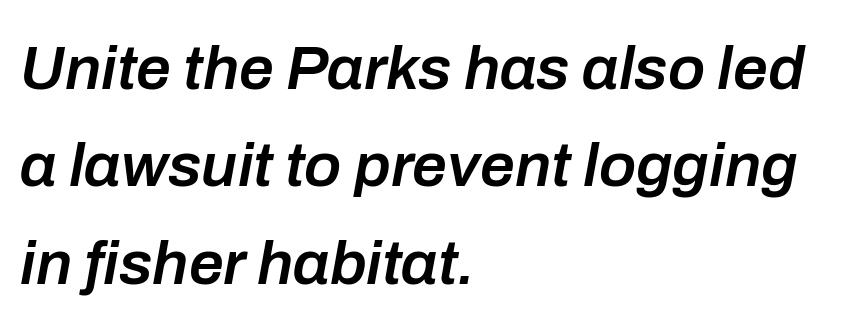
Short note: letters normally spaced. This sample is left-justified, so line endings fall wherever the words run out. Successive baselines arrive at the customary interval. The strokes are fattened partway — semibold, not bold. The passage shown is not underscored anywhere. Note the varied advance widths — an 'i' is clearly narrower than an 'm'.
